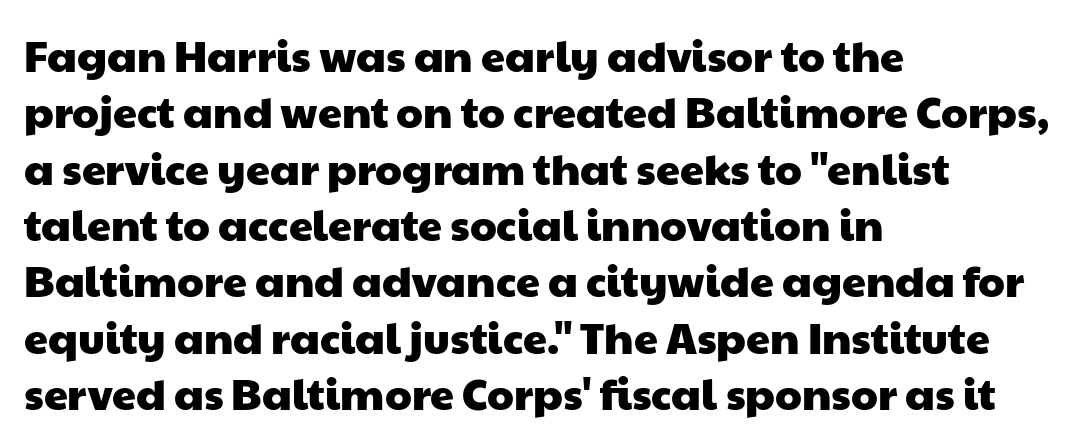
Check under the words: just untouched page. Line beginnings align vertically; line endings do not. Tracking value appears to be zero — textbook default spacing. You can tell from the bare stems that sans-serif type was used. These lines are rendered in a variable-pitch font.
